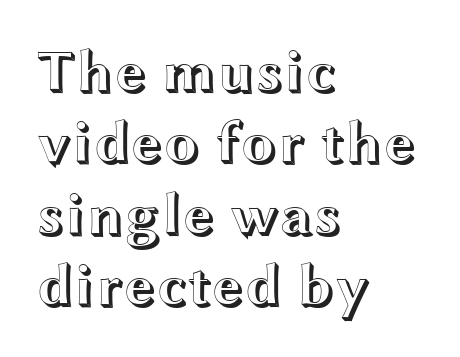
Q: Is the text italic (slanted)? A: No, it is upright.
Q: Is the text underlined? A: No.
Q: How is the paragraph aligned? A: Left-aligned.
Q: Is the spacing between letters normal or unusually wide? A: Normal.
Q: Width (condensed, normal, or wide)? A: Wide.
Q: x-height? A: Medium.
Q: Monospaced? A: No.
